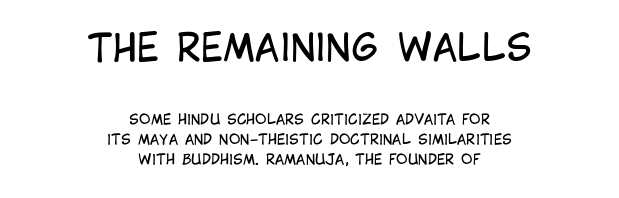
The image shows 37 px regular-weight, condensed sans-serif type, upright; set centered, normal line spacing (1.42x), normal letter spacing, not underlined; the first (top) block is 2.64x larger; low stroke contrast and a large x-height.
